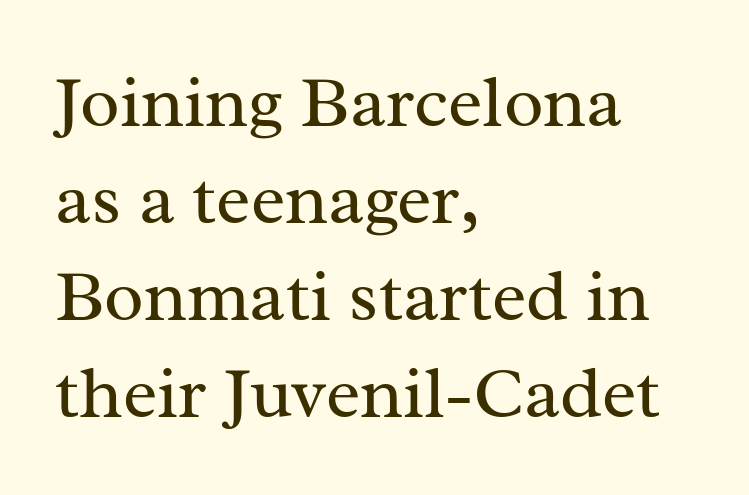
The rendering uses a moderate line-height, typical for paragraphs. Think of a printed novel: that variable character pitch is what you see here. The letters stand straight up with perfectly vertical stems. The string is rendered with underlining switched off. Small tapered or slab feet sit at the stroke ends, so this counts as serif. Each word holds together tightly as a unit, with standard inter-letter gaps.
